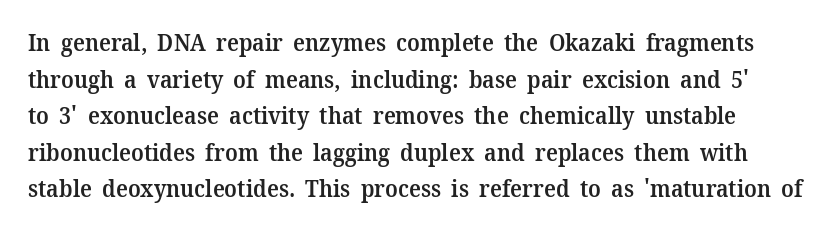
The image shows 23 px text type, upright; set normal line spacing (1.59x), normal letter spacing, not underlined.
